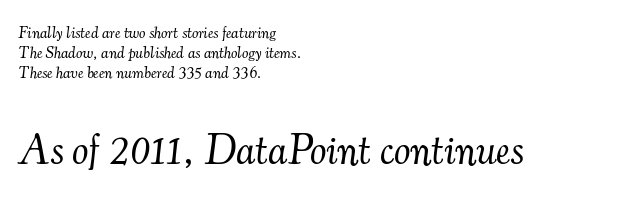
Compare the two chunks: the lower has the greater cap height. The typesetter chose a ragged-right arrangement here. Weight: in the light-to-regular range. Serif or sans? Serif — the stroke terminals have little feet. Each row of text sits above clean, open space. The face used here is proportionally spaced, like ordinary book or web type.
